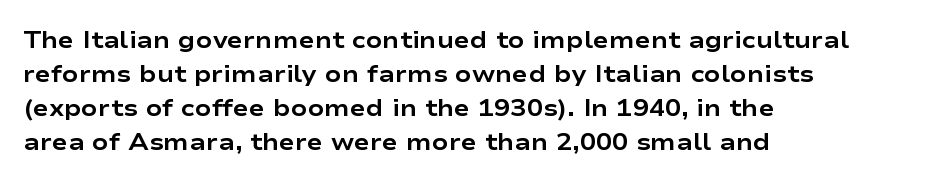
The image shows 24 px bold type, upright; set left-aligned, normal line spacing (1.41x), normal letter spacing, not underlined.
